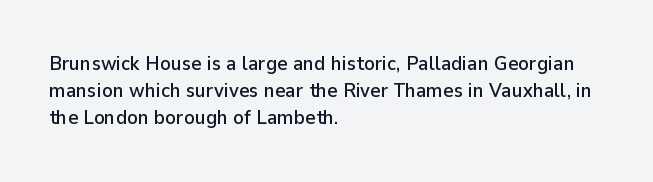
The image shows 20 px text type, upright; set left-aligned, normal line spacing (1.36x), normal letter spacing, not underlined.
